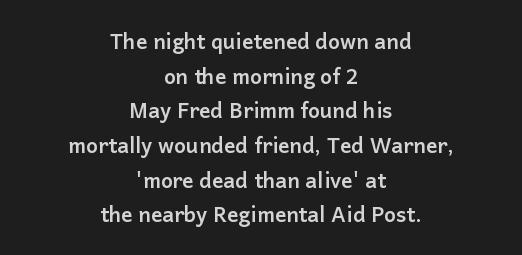
Inter-character spacing is left at the font's built-in metrics. Set as a true bold cut, around the 700 mark. The rag falls on both sides of this text block equally. Honestly, the row spacing looks completely unremarkable. Characters remain perfectly vertical along every line.
